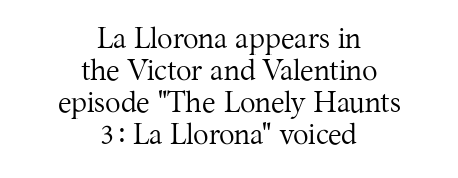
The image shows 29 px regular-weight serif type, upright; set centered, tight line spacing (1.1x), normal letter spacing, not underlined; medium stroke contrast and a medium x-height.
